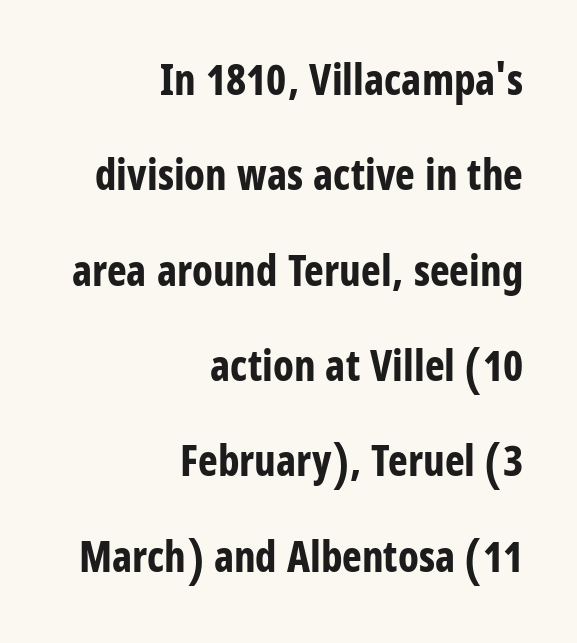
{"serif": "no", "italic": "no", "bold": "yes", "weight": "bold", "width": "condensed", "stroke_contrast": "low", "x_height": "large", "monospaced": "no", "underline": "no", "align": "right", "line_spacing": "loose", "line_spacing_ratio": 2.27, "letter_spacing": "normal", "letter_spacing_em": 0.0, "glyph_px": 42}
